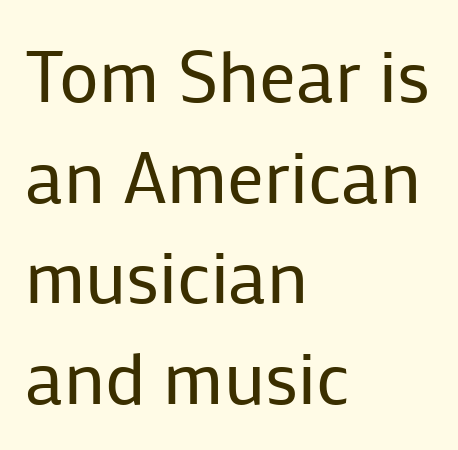
Q: Is the text bold? A: No.
Q: Is the text italic (slanted)? A: No, it is upright.
Q: Is the typeface a serif or a sans-serif typeface? A: Sans-serif.
Q: Is the text underlined? A: No.
Q: How is the paragraph aligned? A: Left-aligned.
Q: Is the spacing between letters normal or unusually wide? A: Normal.
Q: Is the spacing between lines tight, normal or loose? A: Normal.
Q: Width (condensed, normal, or wide)? A: Normal.
Q: Stroke contrast? A: Low.
Q: x-height? A: Medium.
Q: Monospaced? A: No.
